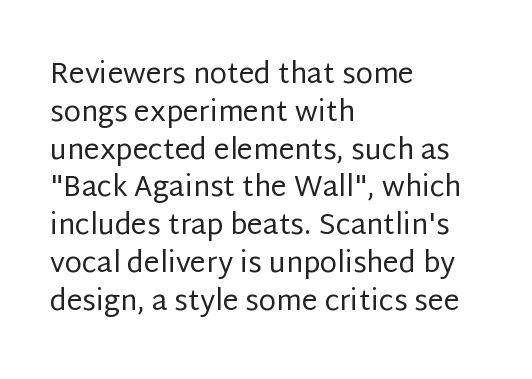
The image shows 28 px regular-weight sans-serif type, upright; set left-aligned, normal line spacing (1.35x), normal letter spacing, not underlined; low stroke contrast and a large x-height.
